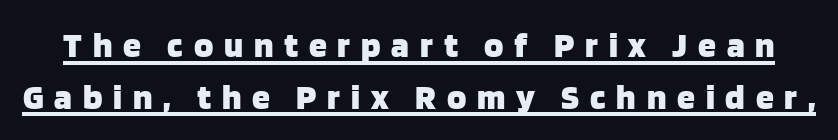
{"serif": "no", "italic": "no", "bold": "yes", "weight": "heavy", "width": "normal", "stroke_contrast": "low", "x_height": "large", "monospaced": "no", "underline": "yes", "line_spacing": "normal", "line_spacing_ratio": 1.44, "letter_spacing": "wide", "letter_spacing_em": 0.3, "glyph_px": 36}
